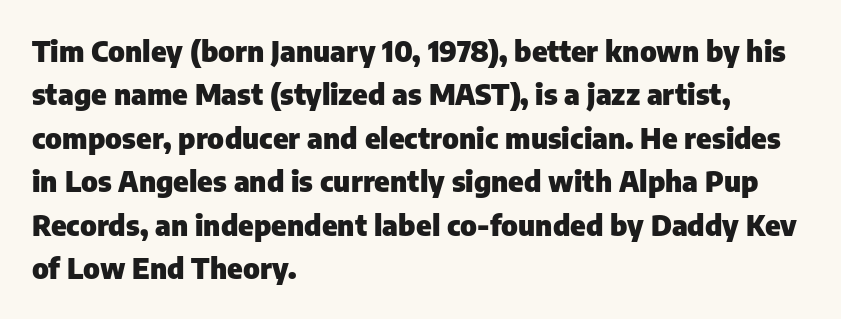
Is this a fixed-width face? No — the glyphs have proportional, varying widths. If you drew a ruler down the left edge, every line would touch it. Honestly, the row spacing looks completely unremarkable. A roman cut, with each character standing at attention. Lines of text with bare space underneath. Default kerning and tracking; the words read as compact shapes.
